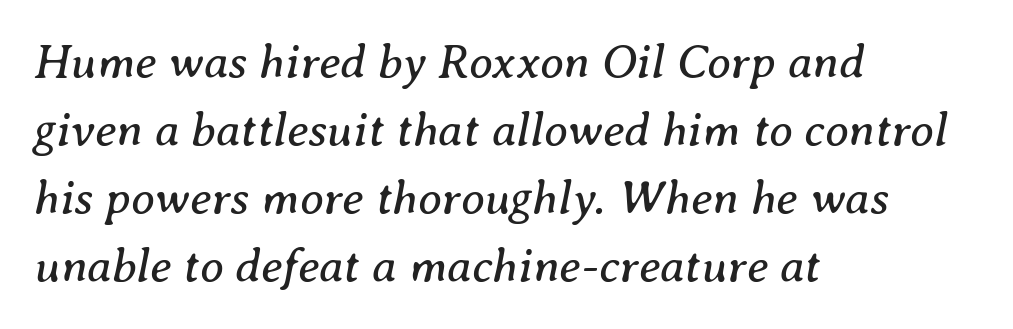
The image shows 48 px regular-weight serif type, italic (leaning right); set left-aligned, normal line spacing (1.42x), normal letter spacing, not underlined; medium stroke contrast and a medium x-height.
